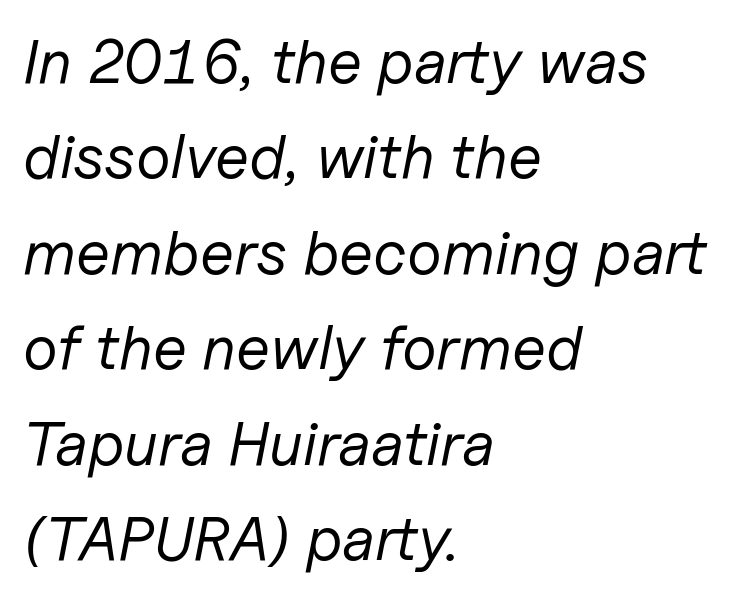
{"italic": "yes", "lean": "right", "slant_degrees": 11, "bold": "no", "weight": "regular", "width": "normal", "stroke_contrast": "low", "x_height": "medium", "monospaced": "no", "underline": "no", "align": "left", "line_spacing": "normal", "line_spacing_ratio": 1.54, "letter_spacing": "normal", "letter_spacing_em": 0.0, "glyph_px": 62}
